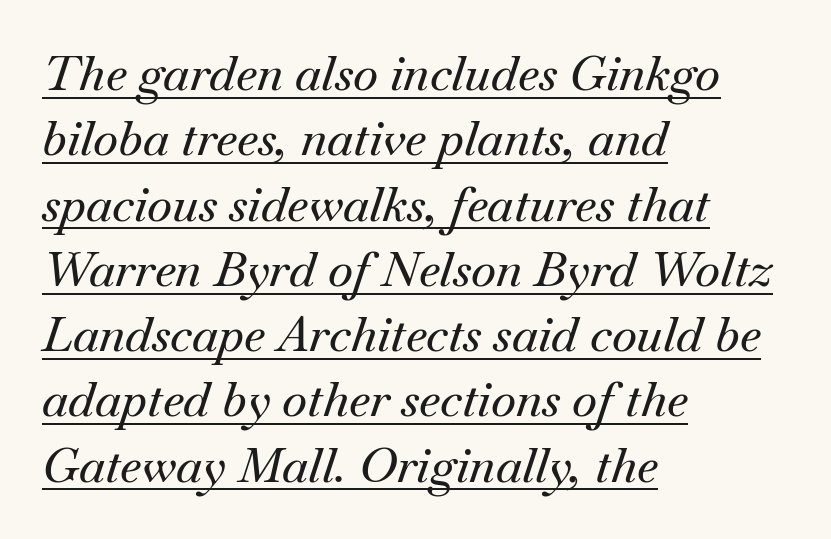
{"serif": "yes", "italic": "yes", "lean": "right", "slant_degrees": 18, "width": "normal", "stroke_contrast": "medium", "x_height": "small", "monospaced": "no", "underline": "yes", "align": "left", "line_spacing": "normal", "line_spacing_ratio": 1.36, "letter_spacing": "normal", "letter_spacing_em": 0.0, "glyph_px": 48}
